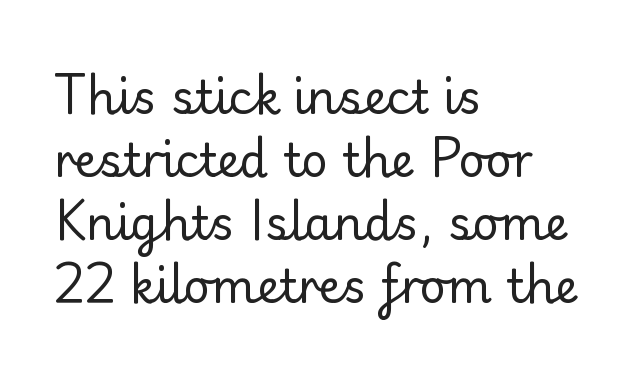
The image shows 46 px regular-weight sans-serif type, upright; set left-aligned, normal line spacing (1.37x), normal letter spacing, not underlined; low stroke contrast and a small x-height.
